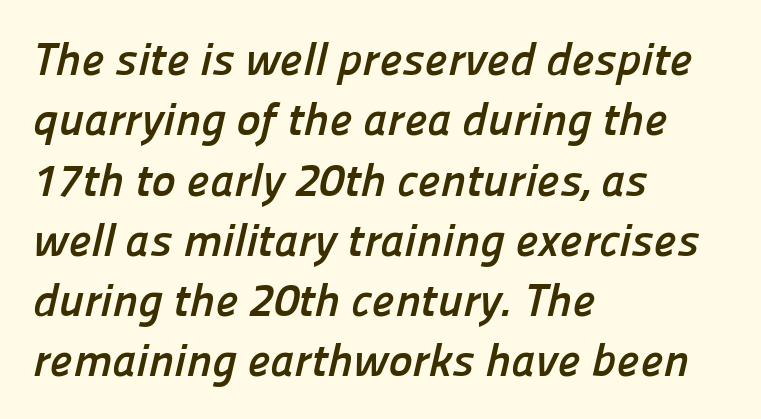
The image shows 46 px semibold sans-serif type; set left-aligned, normal line spacing (1.31x), normal letter spacing, not underlined; low stroke contrast and a medium x-height.
